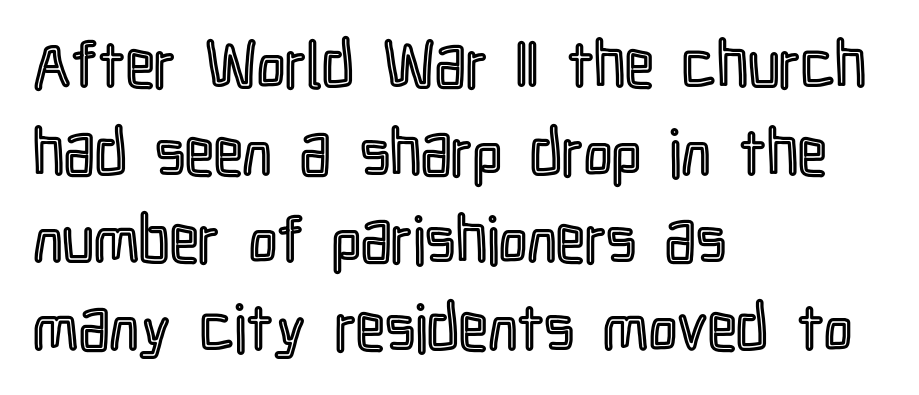
Q: Is the text italic (slanted)? A: No, it is upright.
Q: Is the text underlined? A: No.
Q: How is the paragraph aligned? A: Left-aligned.
Q: Is the spacing between letters normal or unusually wide? A: Normal.
Q: Is the spacing between lines tight, normal or loose? A: Normal.
Q: Width (condensed, normal, or wide)? A: Condensed.
Q: x-height? A: Medium.
Q: Monospaced? A: No.
